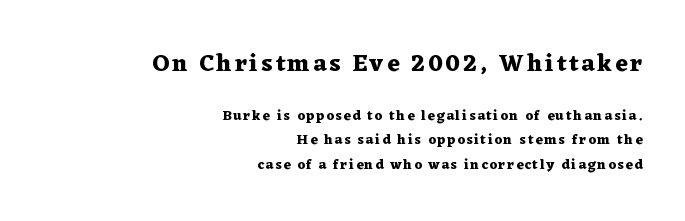
Every row of glyphs terminates at an identical x-position on the right. Reading top to bottom, the characters get smaller at the block break. Pretty heavy lettering here — definitely bold. No word sits above an underline. Vertical strokes here are truly vertical.
